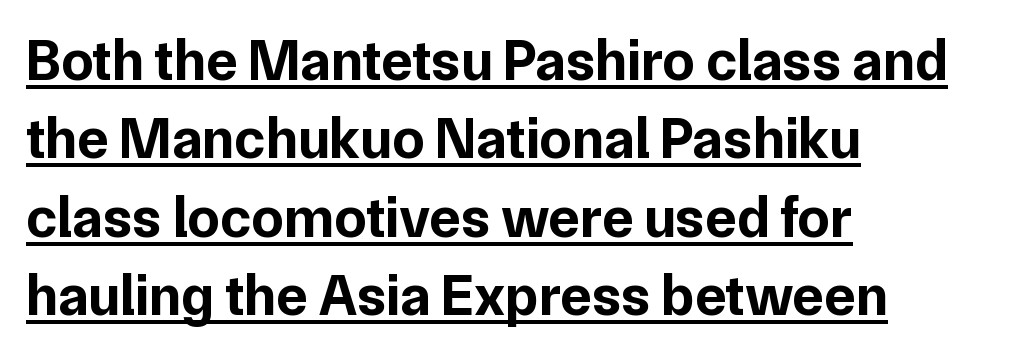
The image shows 58 px bold sans-serif type, upright; set left-aligned, normal line spacing (1.35x), normal letter spacing, underlined; low stroke contrast and a medium x-height.
